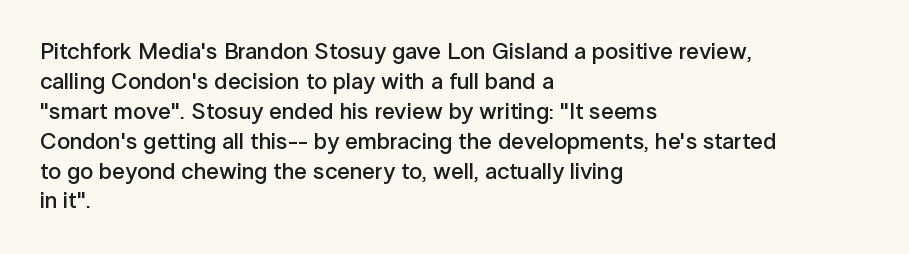
Letter spacing: default. Unlike italic type, these characters show no tilt at all. Look at the stroke-to-counter ratio: somewhat heavy, a semibold. Layout note: lines flush left.
